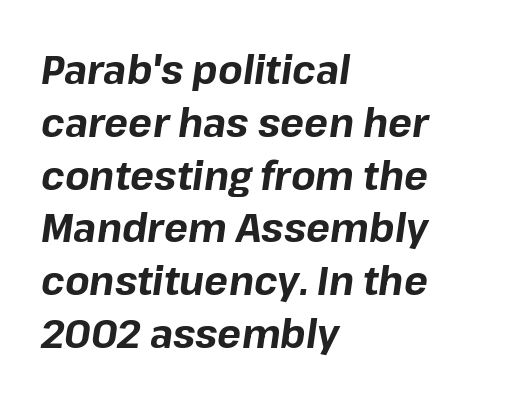
The image shows 40 px bold type, italic (leaning right); set left-aligned, normal line spacing (1.32x), normal letter spacing, not underlined; low stroke contrast and a medium x-height.
